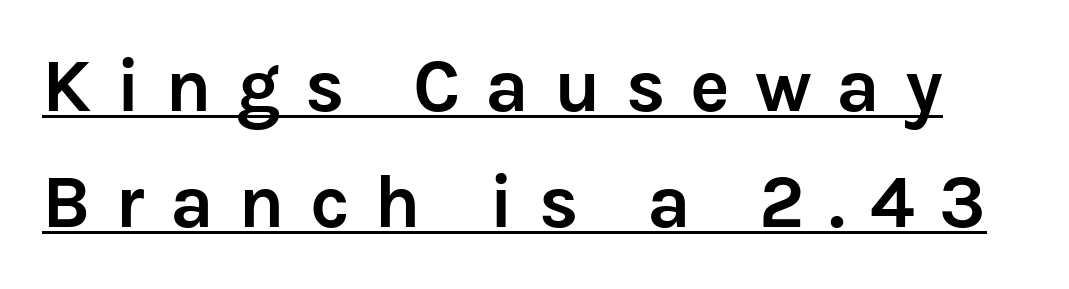
Weight: bold. Caption: expanded tracking, letters set apart. The designer went with a sans here, leaving each stem footless. Note the varied advance widths — an 'i' is clearly narrower than an 'm'.
